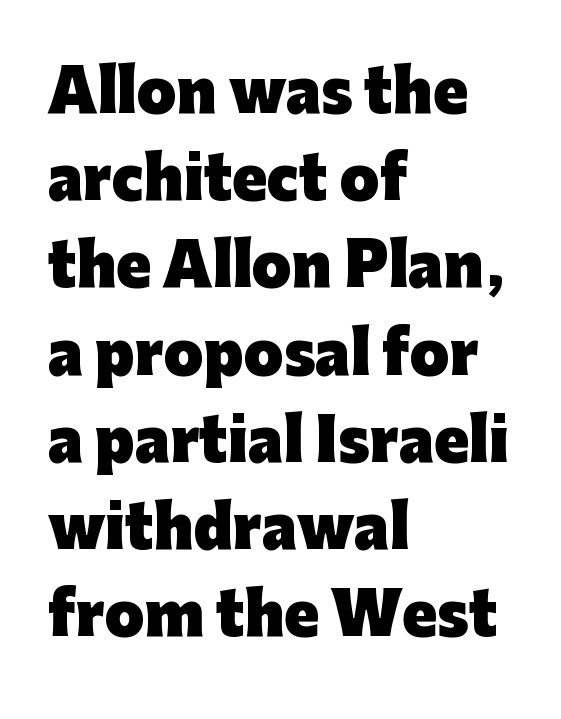
Q: Is the text bold? A: Yes.
Q: Is the text italic (slanted)? A: No, it is upright.
Q: Is the typeface a serif or a sans-serif typeface? A: Sans-serif.
Q: Is the text underlined? A: No.
Q: How is the paragraph aligned? A: Left-aligned.
Q: Is the spacing between letters normal or unusually wide? A: Normal.
Q: Is the spacing between lines tight, normal or loose? A: Normal.
Q: Width (condensed, normal, or wide)? A: Normal.
Q: Stroke contrast? A: Low.
Q: x-height? A: Medium.
Q: Monospaced? A: No.
